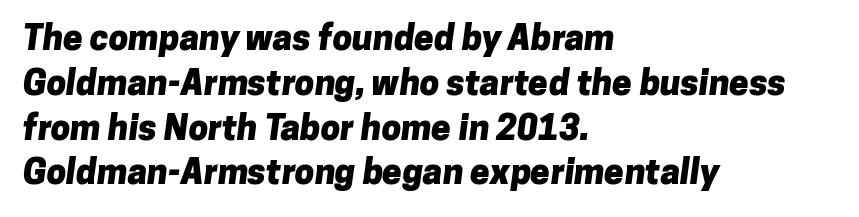
The compositor pushed each line to the left boundary. The specimen omits any rule beneath the text block's lines. A typesetter would call this leading conventional body-copy spacing. The letters sit at their default tracking, neither squeezed nor spread.
